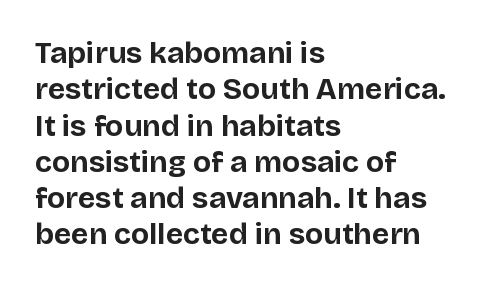
{"serif": "no", "italic": "no", "bold": "yes", "weight": "bold", "width": "normal", "stroke_contrast": "low", "x_height": "large", "monospaced": "no", "underline": "no", "align": "left", "line_spacing_ratio": 1.21, "letter_spacing": "normal", "letter_spacing_em": 0.0, "glyph_px": 30}
